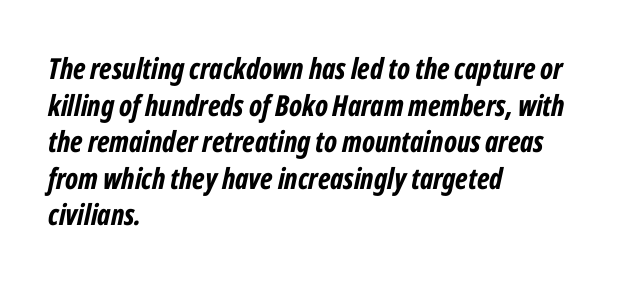
Q: Is the text bold? A: Yes.
Q: Is the text italic (slanted)? A: Yes, it leans right by about 12 degrees.
Q: Is the text underlined? A: No.
Q: How is the paragraph aligned? A: Left-aligned.
Q: Is the spacing between letters normal or unusually wide? A: Normal.
Q: Is the spacing between lines tight, normal or loose? A: Normal.
Q: Width (condensed, normal, or wide)? A: Condensed.
Q: Stroke contrast? A: Low.
Q: x-height? A: Medium.
Q: Monospaced? A: No.
